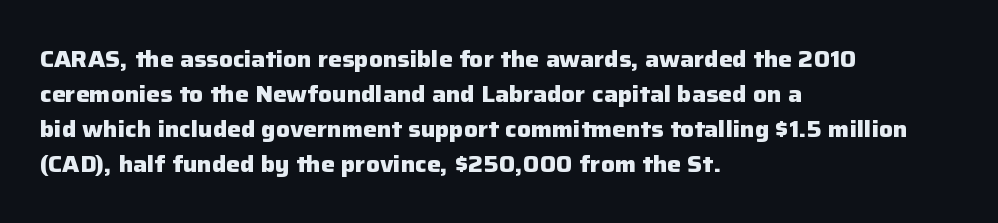
Q: Is the text bold? A: Yes.
Q: Is the text italic (slanted)? A: No, it is upright.
Q: Is the text underlined? A: No.
Q: How is the paragraph aligned? A: Left-aligned.
Q: Is the spacing between letters normal or unusually wide? A: Normal.
Q: Is the spacing between lines tight, normal or loose? A: Normal.
